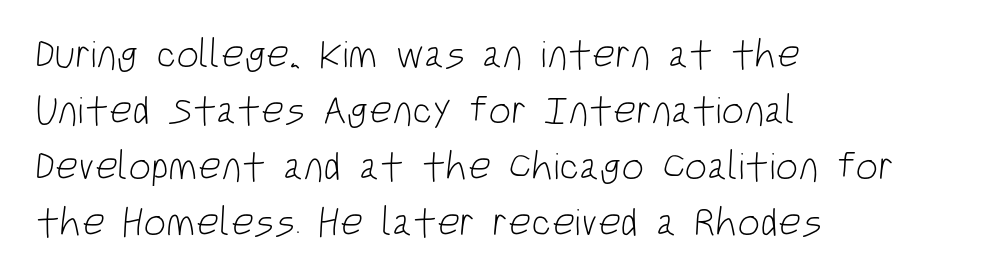
Q: Is the text bold? A: No.
Q: Is the typeface a serif or a sans-serif typeface? A: Sans-serif.
Q: Is the text underlined? A: No.
Q: How is the paragraph aligned? A: Left-aligned.
Q: Is the spacing between letters normal or unusually wide? A: Normal.
Q: Is the spacing between lines tight, normal or loose? A: Normal.
Q: Width (condensed, normal, or wide)? A: Condensed.
Q: Stroke contrast? A: Low.
Q: x-height? A: Large.
Q: Monospaced? A: No.
